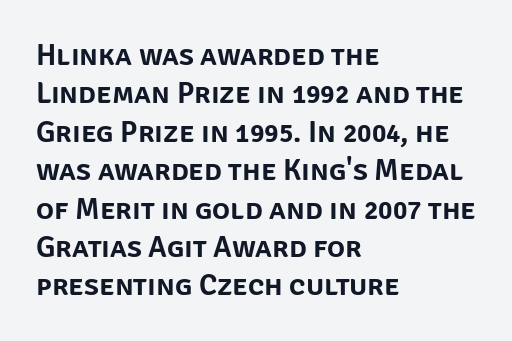
{"serif": "no", "italic": "no", "width": "normal", "stroke_contrast": "low", "x_height": "large", "monospaced": "no", "underline": "no", "align": "left", "line_spacing": "normal", "line_spacing_ratio": 1.28, "letter_spacing": "normal", "letter_spacing_em": 0.0, "glyph_px": 30}
